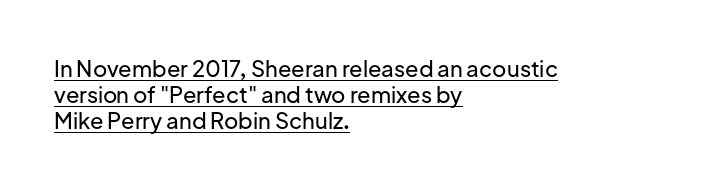
The image shows 22 px text type, upright; set left-aligned, line spacing 1.19x, normal letter spacing, underlined.
